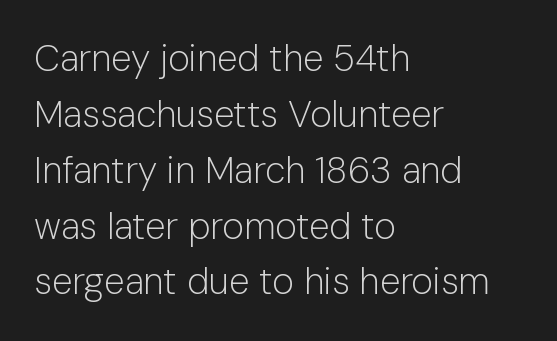
{"serif": "no", "italic": "no", "bold": "no", "weight": "light", "width": "normal", "stroke_contrast": "low", "x_height": "medium", "monospaced": "no", "underline": "no", "align": "left", "line_spacing": "normal", "line_spacing_ratio": 1.51, "letter_spacing": "normal", "letter_spacing_em": 0.0, "glyph_px": 37}
